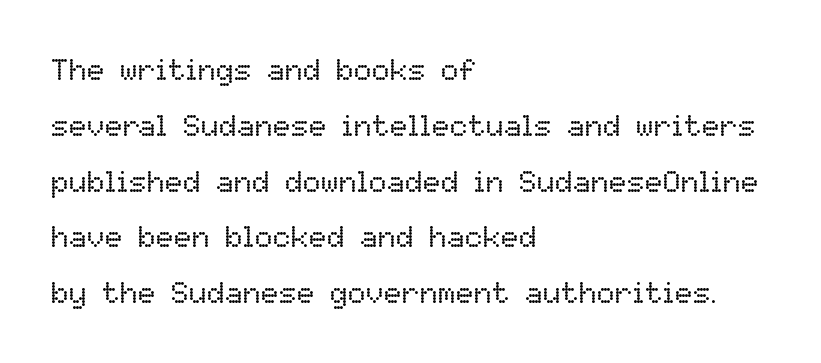
Q: Is the text bold? A: No.
Q: Is the text italic (slanted)? A: No, it is upright.
Q: Is the text underlined? A: No.
Q: How is the paragraph aligned? A: Left-aligned.
Q: Is the spacing between letters normal or unusually wide? A: Normal.
Q: Width (condensed, normal, or wide)? A: Normal.
Q: Stroke contrast? A: Low.
Q: x-height? A: Medium.
Q: Monospaced? A: No.
